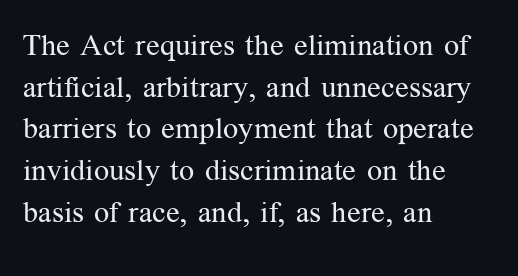
{"serif": "yes", "italic": "no", "bold": "no", "weight": "regular", "width": "normal", "stroke_contrast": "medium", "x_height": "medium", "monospaced": "no", "underline": "no", "align": "left", "line_spacing": "normal", "line_spacing_ratio": 1.39, "letter_spacing": "normal", "letter_spacing_em": 0.0, "glyph_px": 30}
